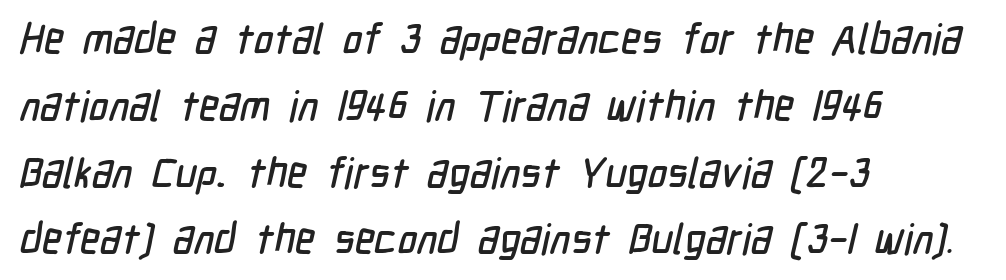
Q: Is the typeface a serif or a sans-serif typeface? A: Sans-serif.
Q: Is the text underlined? A: No.
Q: How is the paragraph aligned? A: Left-aligned.
Q: Is the spacing between letters normal or unusually wide? A: Normal.
Q: Is the spacing between lines tight, normal or loose? A: Normal.
Q: Width (condensed, normal, or wide)? A: Condensed.
Q: Stroke contrast? A: Low.
Q: x-height? A: Medium.
Q: Monospaced? A: No.
